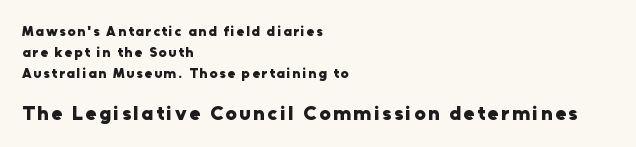
Q: Is the text bold? A: Yes.
Q: Is the text italic (slanted)? A: No, it is upright.
Q: Is the text underlined? A: No.
Q: How is the paragraph aligned? A: Left-aligned.
Q: Is the spacing between lines tight, normal or loose? A: Normal.
Q: Which block of text is set in a larger size, the first (top) or the second (bottom)? A: The second (bottom) one.
